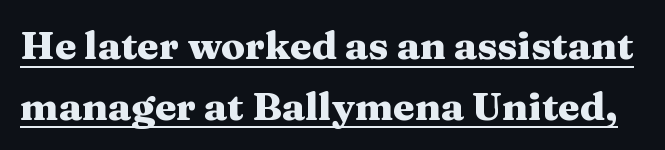
The image shows 39 px heavy, wide serif type, upright; set normal line spacing (1.56x), normal letter spacing, underlined; medium stroke contrast and a medium x-height.
